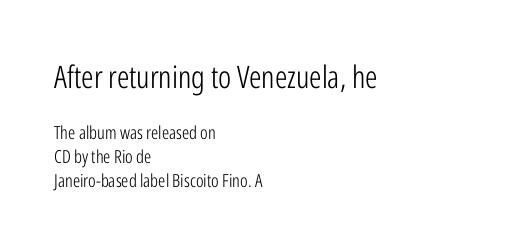
Q: Is the text bold? A: No.
Q: Is the text italic (slanted)? A: No, it is upright.
Q: Is the typeface a serif or a sans-serif typeface? A: Sans-serif.
Q: Is the text underlined? A: No.
Q: How is the paragraph aligned? A: Left-aligned.
Q: Is the spacing between letters normal or unusually wide? A: Normal.
Q: Is the spacing between lines tight, normal or loose? A: Normal.
Q: Which block of text is set in a larger size, the first (top) or the second (bottom)? A: The first (top) one.
Q: Width (condensed, normal, or wide)? A: Condensed.
Q: Stroke contrast? A: Low.
Q: x-height? A: Medium.
Q: Monospaced? A: No.
